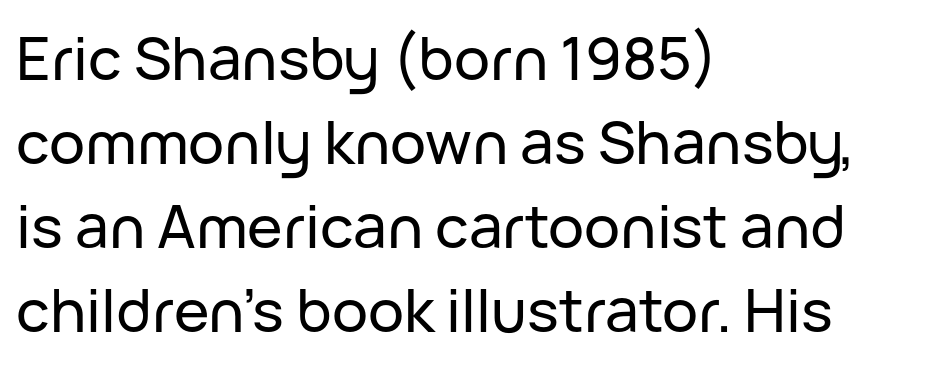
Q: Is the text italic (slanted)? A: No, it is upright.
Q: Is the typeface a serif or a sans-serif typeface? A: Sans-serif.
Q: Is the text underlined? A: No.
Q: How is the paragraph aligned? A: Left-aligned.
Q: Is the spacing between letters normal or unusually wide? A: Normal.
Q: Is the spacing between lines tight, normal or loose? A: Normal.
Q: Width (condensed, normal, or wide)? A: Normal.
Q: Stroke contrast? A: Low.
Q: x-height? A: Medium.
Q: Monospaced? A: No.
